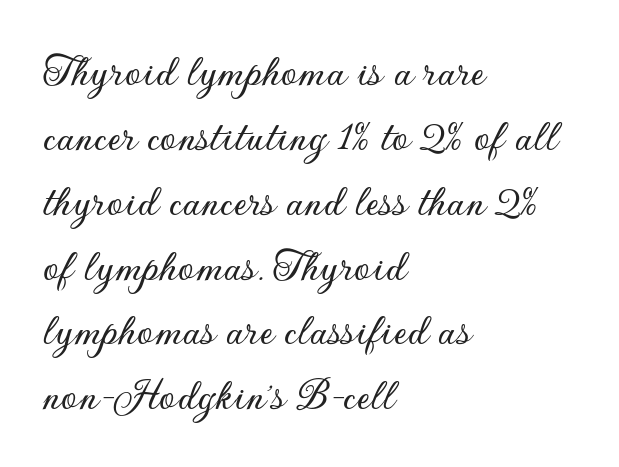
The image shows 46 px sans-serif type; set left-aligned, normal line spacing (1.41x), normal letter spacing, not underlined; low stroke contrast and a small x-height.
